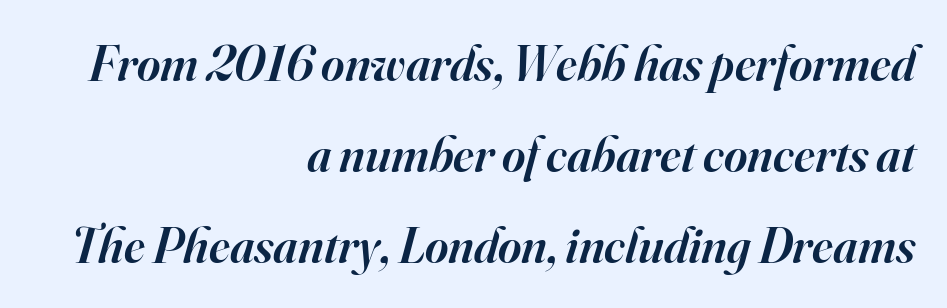
Serif or sans? Serif — the stroke terminals have little feet. Note the varied advance widths — an 'i' is clearly narrower than an 'm'. Each word holds together tightly as a unit, with standard inter-letter gaps. Words float on clear page, feet unadorned.
